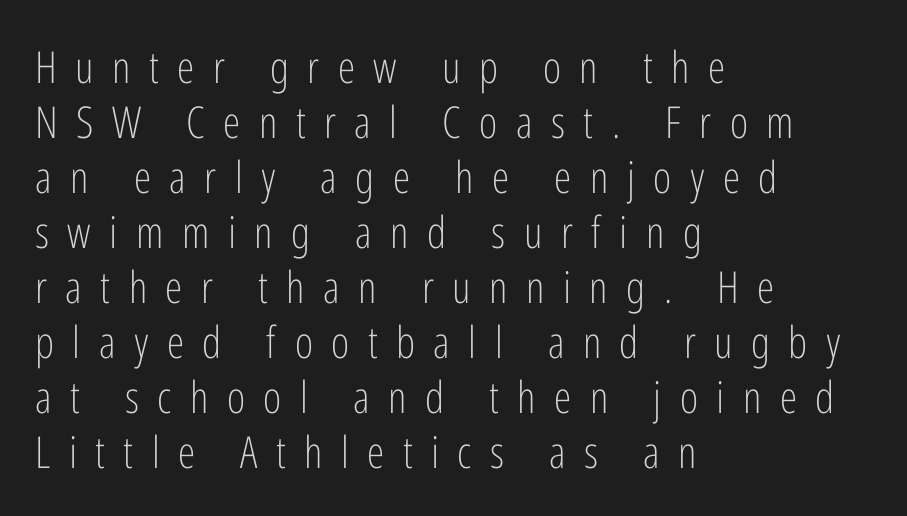
Q: Is the text bold? A: No.
Q: Is the text italic (slanted)? A: No, it is upright.
Q: Is the typeface a serif or a sans-serif typeface? A: Sans-serif.
Q: Is the text underlined? A: No.
Q: How is the paragraph aligned? A: Left-aligned.
Q: Is the spacing between letters normal or unusually wide? A: Unusually wide.
Q: Is the spacing between lines tight, normal or loose? A: Normal.
Q: Width (condensed, normal, or wide)? A: Condensed.
Q: Stroke contrast? A: Low.
Q: x-height? A: Medium.
Q: Monospaced? A: No.
